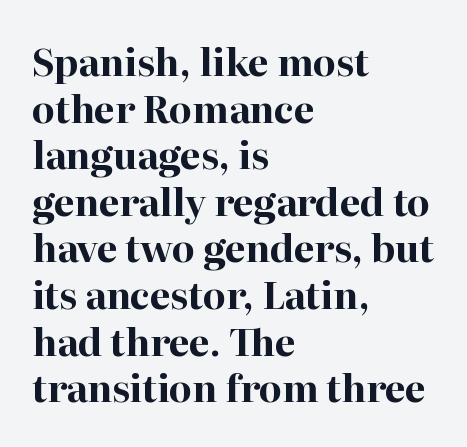
{"serif": "yes", "italic": "no", "bold": "yes", "weight": "bold", "width": "normal", "stroke_contrast": "high", "x_height": "medium", "monospaced": "no", "underline": "no", "align": "left", "line_spacing": "normal", "line_spacing_ratio": 1.26, "letter_spacing": "normal", "letter_spacing_em": 0.0, "glyph_px": 37}
